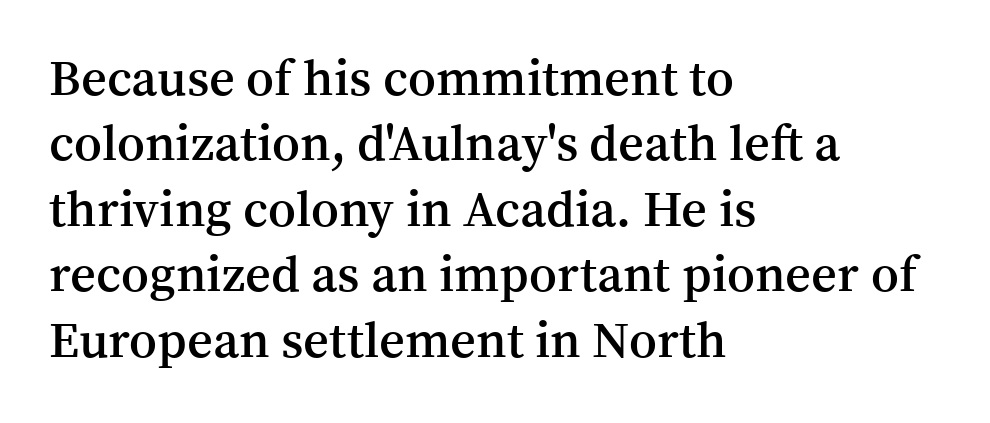
Q: Is the text bold? A: Semi-bold.
Q: Is the text italic (slanted)? A: No, it is upright.
Q: Is the typeface a serif or a sans-serif typeface? A: Serif.
Q: Is the text underlined? A: No.
Q: How is the paragraph aligned? A: Left-aligned.
Q: Is the spacing between letters normal or unusually wide? A: Normal.
Q: Is the spacing between lines tight, normal or loose? A: Normal.
Q: Width (condensed, normal, or wide)? A: Normal.
Q: Stroke contrast? A: Medium.
Q: x-height? A: Medium.
Q: Monospaced? A: No.
